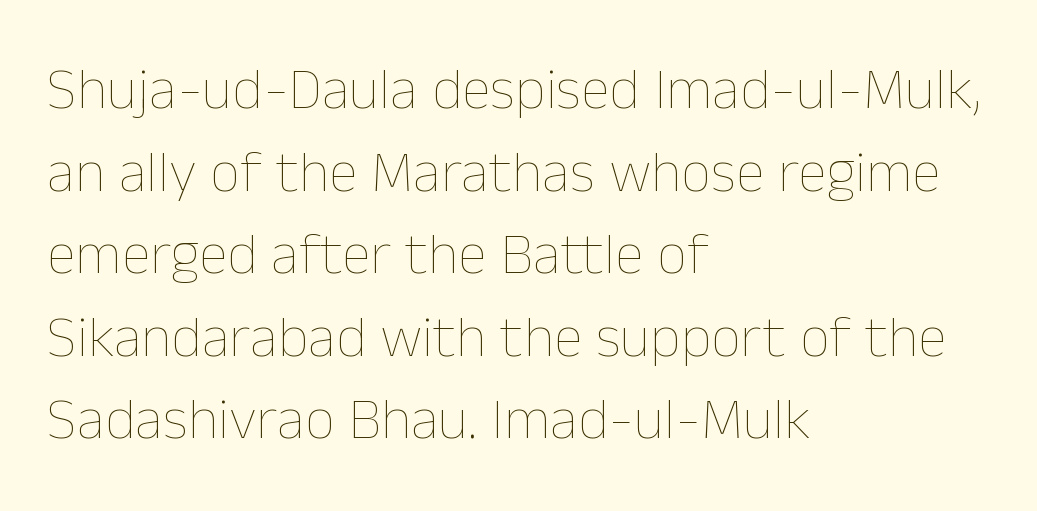
Q: Is the text bold? A: No.
Q: Is the text italic (slanted)? A: No, it is upright.
Q: Is the text underlined? A: No.
Q: How is the paragraph aligned? A: Left-aligned.
Q: Is the spacing between letters normal or unusually wide? A: Normal.
Q: Is the spacing between lines tight, normal or loose? A: Normal.
Q: Width (condensed, normal, or wide)? A: Normal.
Q: Stroke contrast? A: Low.
Q: x-height? A: Medium.
Q: Monospaced? A: No.
